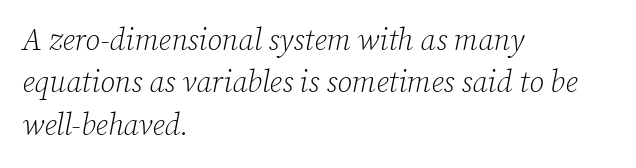
The image shows 30 px light serif type, italic (leaning right); set left-aligned, normal line spacing (1.41x), normal letter spacing, not underlined; low stroke contrast and a medium x-height.
